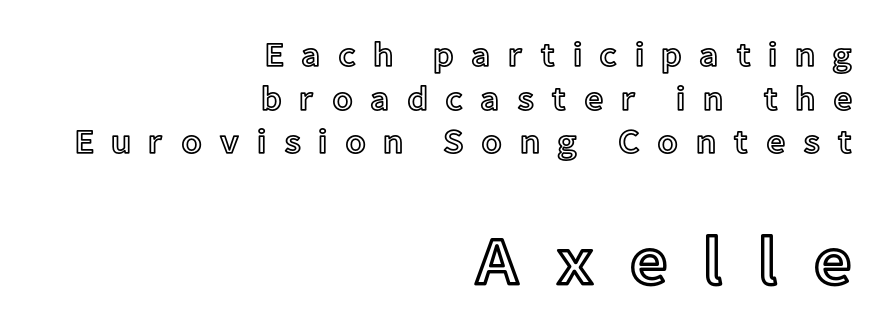
Q: Is the text italic (slanted)? A: No, it is upright.
Q: Is the text underlined? A: No.
Q: How is the paragraph aligned? A: Right-aligned.
Q: Is the spacing between letters normal or unusually wide? A: Unusually wide.
Q: Is the spacing between lines tight, normal or loose? A: Normal.
Q: Which block of text is set in a larger size, the first (top) or the second (bottom)? A: The second (bottom) one.
Q: Width (condensed, normal, or wide)? A: Normal.
Q: x-height? A: Medium.
Q: Monospaced? A: No.
